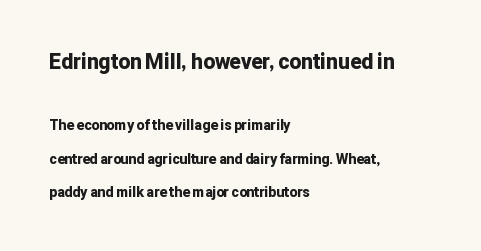
{"italic": "no", "bold": "yes", "underline": "no", "align": "left", "line_spacing": "loose", "line_spacing_ratio": 2.4, "letter_spacing": "normal", "letter_spacing_em": 0.0, "larger_block": "first", "size_ratio": 1.5, "glyph_px": 21}
